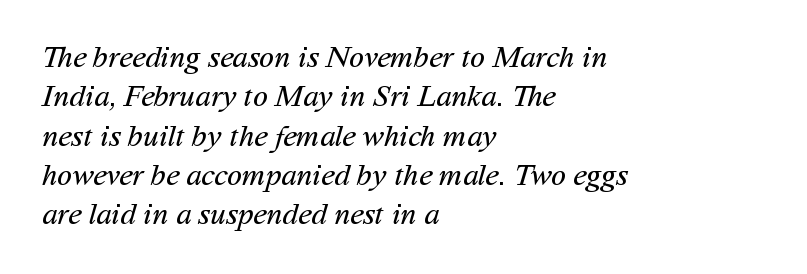
Q: Is the text bold? A: No.
Q: Is the typeface a serif or a sans-serif typeface? A: Sans-serif.
Q: Is the text underlined? A: No.
Q: How is the paragraph aligned? A: Left-aligned.
Q: Is the spacing between letters normal or unusually wide? A: Normal.
Q: Is the spacing between lines tight, normal or loose? A: Normal.
Q: Width (condensed, normal, or wide)? A: Normal.
Q: Stroke contrast? A: Medium.
Q: x-height? A: Medium.
Q: Monospaced? A: No.
